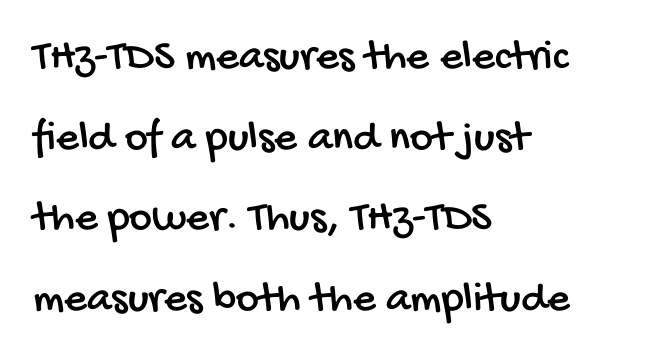
This rendering employs a face without finishing strokes, i.e., a sans-serif. Glance below the letters and you will spot only blank space. Looks like regular typesetting: each glyph gets only the width it needs. The passage shown has conventional tracking throughout. The typesetter chose a ragged-right arrangement here.
